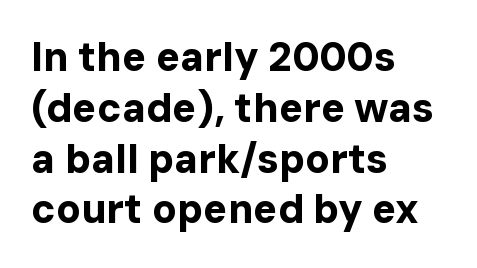
{"serif": "no", "italic": "no", "bold": "yes", "weight": "bold", "width": "normal", "stroke_contrast": "low", "x_height": "medium", "monospaced": "no", "underline": "no", "align": "left", "line_spacing": "normal", "line_spacing_ratio": 1.27, "letter_spacing": "normal", "letter_spacing_em": 0.0, "glyph_px": 40}
